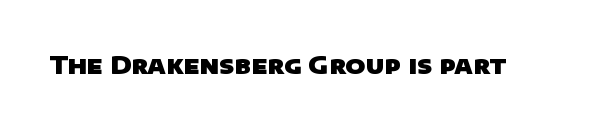
Q: Is the text bold? A: Yes.
Q: Is the text underlined? A: No.
Q: Is the spacing between letters normal or unusually wide? A: Normal.
